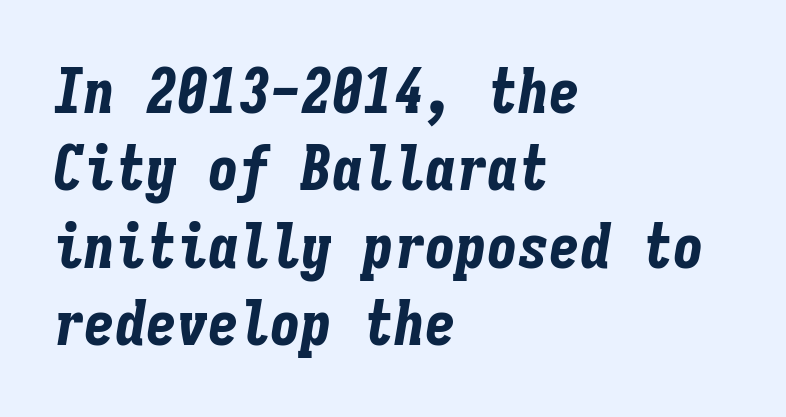
Q: Is the text bold? A: Yes.
Q: Is the text italic (slanted)? A: Yes, it leans right by about 9 degrees.
Q: Is the text underlined? A: No.
Q: How is the paragraph aligned? A: Left-aligned.
Q: Is the spacing between letters normal or unusually wide? A: Normal.
Q: Is the spacing between lines tight, normal or loose? A: Normal.
Q: Width (condensed, normal, or wide)? A: Condensed.
Q: Stroke contrast? A: Low.
Q: x-height? A: Medium.
Q: Monospaced? A: Yes.
